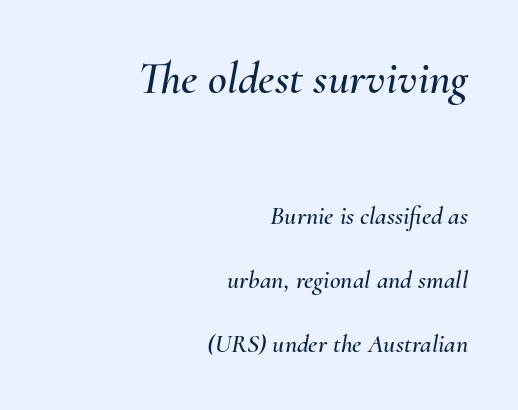
{"italic": "yes", "lean": "right", "slant_degrees": 10, "width": "normal", "stroke_contrast": "medium", "x_height": "small", "monospaced": "no", "underline": "no", "align": "right", "line_spacing": "loose", "line_spacing_ratio": 2.45, "letter_spacing": "normal", "letter_spacing_em": 0.0, "larger_block": "first", "size_ratio": 1.77, "glyph_px": 46}
